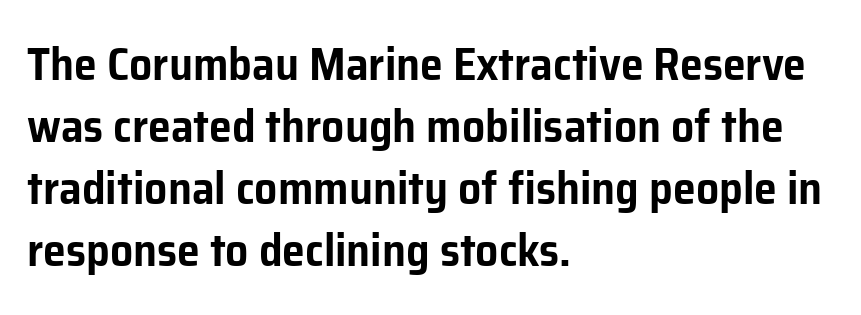
Q: Is the text italic (slanted)? A: No, it is upright.
Q: Is the typeface a serif or a sans-serif typeface? A: Sans-serif.
Q: Is the text underlined? A: No.
Q: How is the paragraph aligned? A: Left-aligned.
Q: Is the spacing between letters normal or unusually wide? A: Normal.
Q: Is the spacing between lines tight, normal or loose? A: Normal.
Q: Width (condensed, normal, or wide)? A: Normal.
Q: Stroke contrast? A: Low.
Q: x-height? A: Medium.
Q: Monospaced? A: No.
